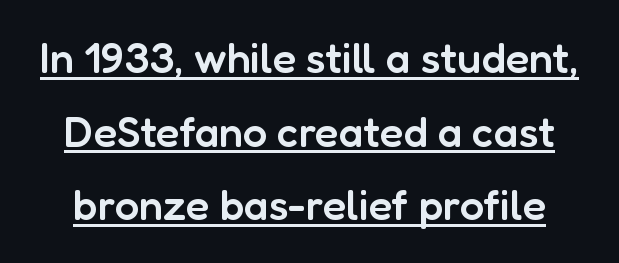
{"serif": "no", "italic": "no", "bold": "semi", "weight": "semibold", "width": "normal", "stroke_contrast": "low", "x_height": "medium", "monospaced": "no", "underline": "yes", "line_spacing_ratio": 1.71, "letter_spacing": "normal", "letter_spacing_em": 0.0, "glyph_px": 43}
